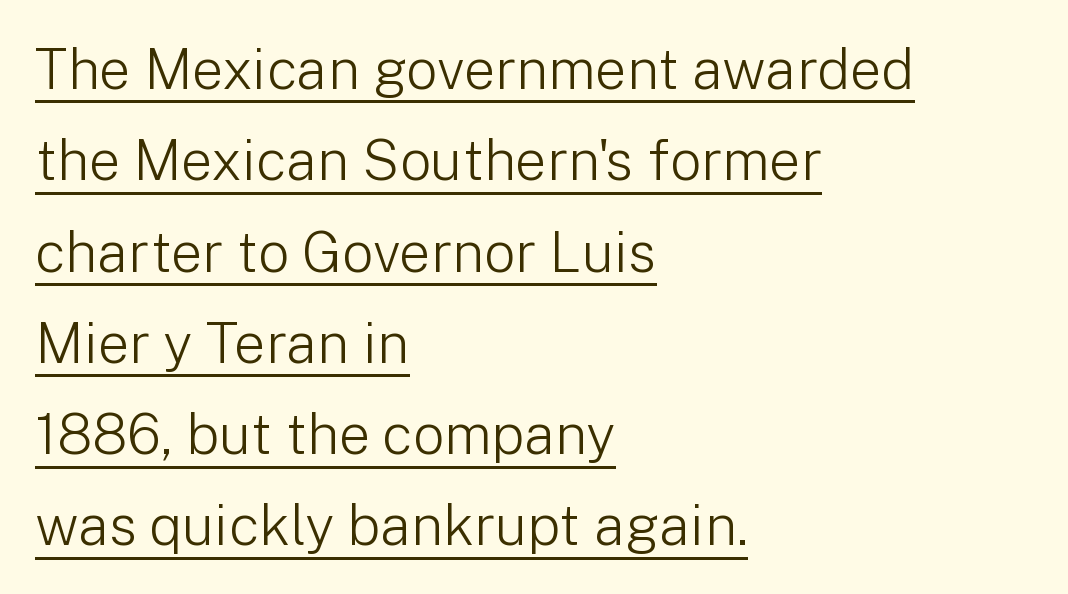
The image shows 56 px light sans-serif type, upright; set left-aligned, normal line spacing (1.63x), normal letter spacing, underlined; low stroke contrast and a medium x-height.
